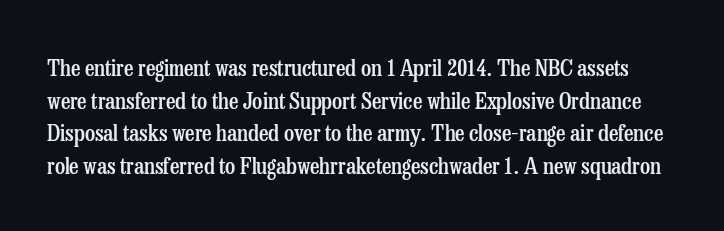
Q: Is the text bold? A: Semi-bold.
Q: Is the text italic (slanted)? A: No, it is upright.
Q: Is the text underlined? A: No.
Q: Is the spacing between letters normal or unusually wide? A: Normal.
Q: Is the spacing between lines tight, normal or loose? A: Normal.
